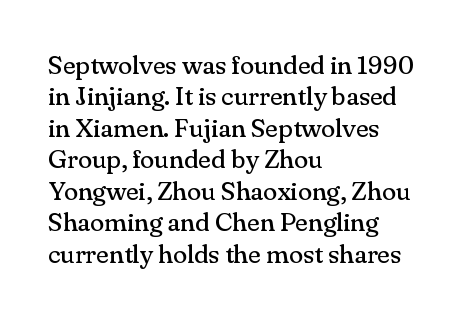
Q: Is the text bold? A: No.
Q: Is the text italic (slanted)? A: No, it is upright.
Q: Is the text underlined? A: No.
Q: How is the paragraph aligned? A: Left-aligned.
Q: Is the spacing between letters normal or unusually wide? A: Normal.
